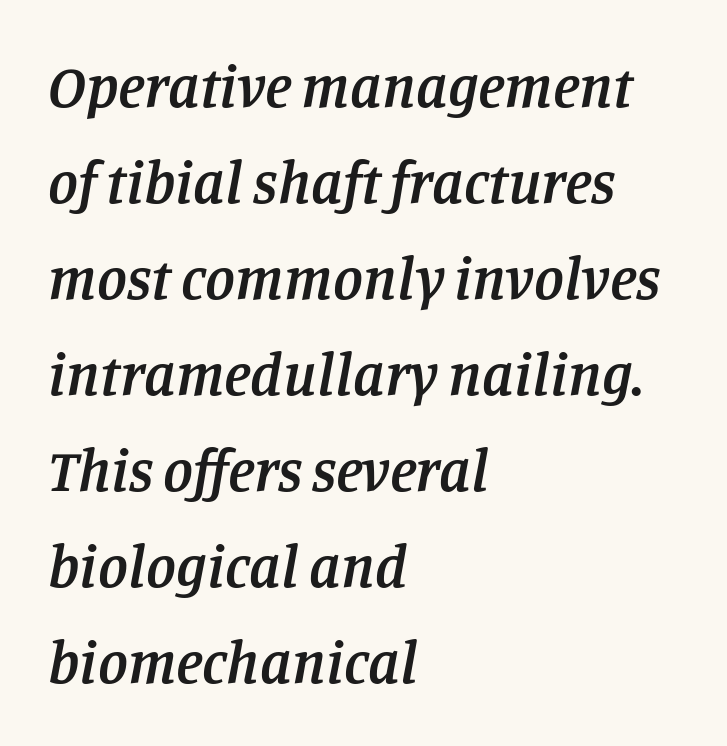
Is the type slanted? Yes — the strokes lean at a clear angle. This sample has the flowing, uneven cadence of proportional lettering. Clear beneath every line of the passage. Every letter is mildly thick-stroked: semibold rather than bold.
